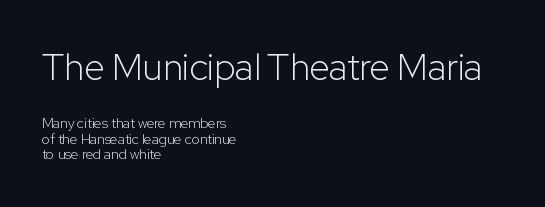
The image shows 37 px light sans-serif type, upright; set left-aligned, tight line spacing (1.12x), normal letter spacing, not underlined; the first (top) block is 2.64x larger; low stroke contrast and a medium x-height.
